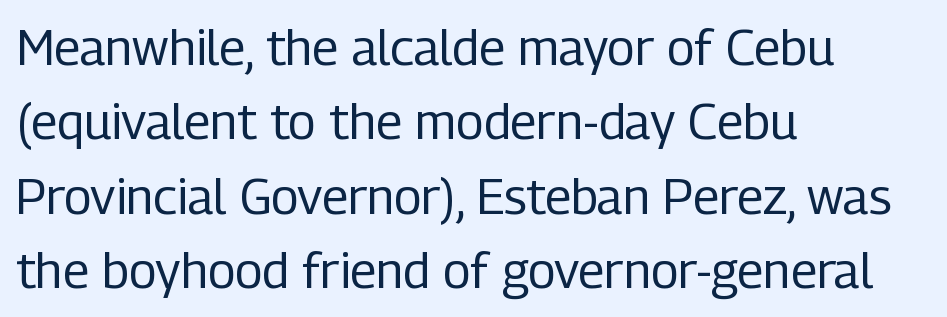
No letter is thick-stroked: the sample isn't bold. Look at the bottom of the vertical strokes: they stop flat, with no serifs. Regarding leading, the lines here are spaced in the standard way. A typesetter would call this proportional, since set widths differ per character. Just letters on the line, the space beneath them empty.
